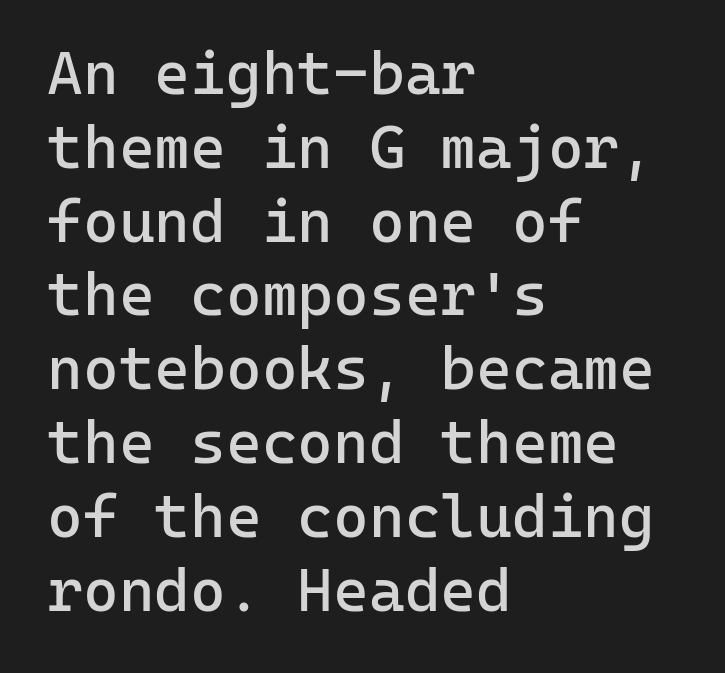
The image shows 61 px regular-weight sans-serif type, upright, monospaced; set left-aligned, line spacing 1.21x, normal letter spacing, not underlined; low stroke contrast and a medium x-height.
